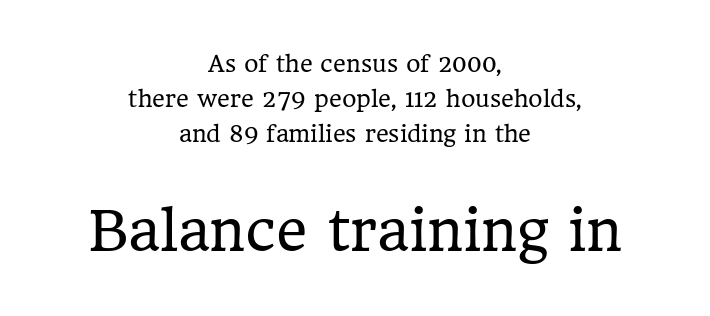
{"serif": "yes", "italic": "no", "bold": "no", "weight": "regular", "width": "normal", "stroke_contrast": "low", "x_height": "medium", "monospaced": "no", "underline": "no", "align": "center", "line_spacing": "normal", "line_spacing_ratio": 1.58, "letter_spacing": "normal", "letter_spacing_em": 0.0, "larger_block": "second", "size_ratio": 2.45, "glyph_px": 54}
